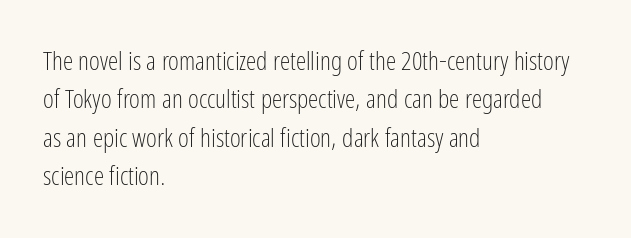
The image shows 26 px text type, upright; set left-aligned, normal line spacing (1.48x), normal letter spacing, not underlined.
